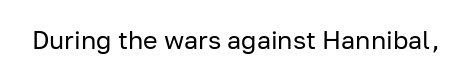
Q: Is the text bold? A: No.
Q: Is the text italic (slanted)? A: No, it is upright.
Q: Is the text underlined? A: No.
Q: Is the spacing between letters normal or unusually wide? A: Normal.
